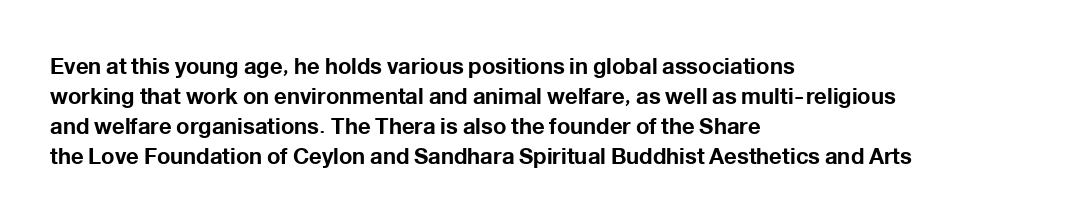
The paragraph shown leans on its left margin. This block has exactly the height ordinary leading produces. Italic: no, the glyphs are upright roman. The baseline area is clear.
